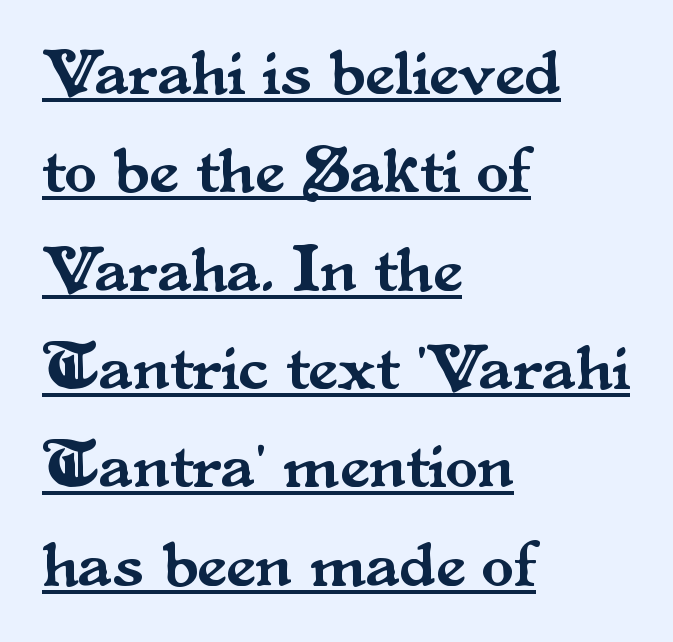
A typesetter would label this face a serif. Spacing between characters is what you'd get straight out of the box. Honestly, the row spacing looks completely unremarkable. The lines are quadded left. Designer's note — italics off, roman on. Looks like regular typesetting: each glyph gets only the width it needs.
